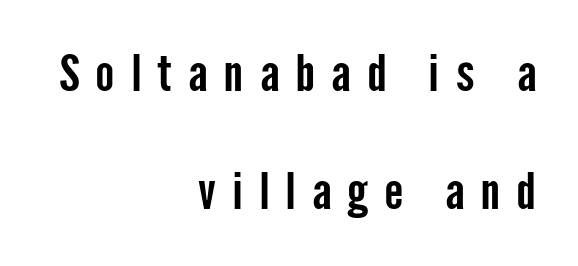
In terms of letterspacing, this is a distinctly airy, spread setting. Students, observe: this is what heavily led, spacious text looks like. Do the characters align in a grid? No, the font is proportional. Is there any slant? The stems are plumb.
